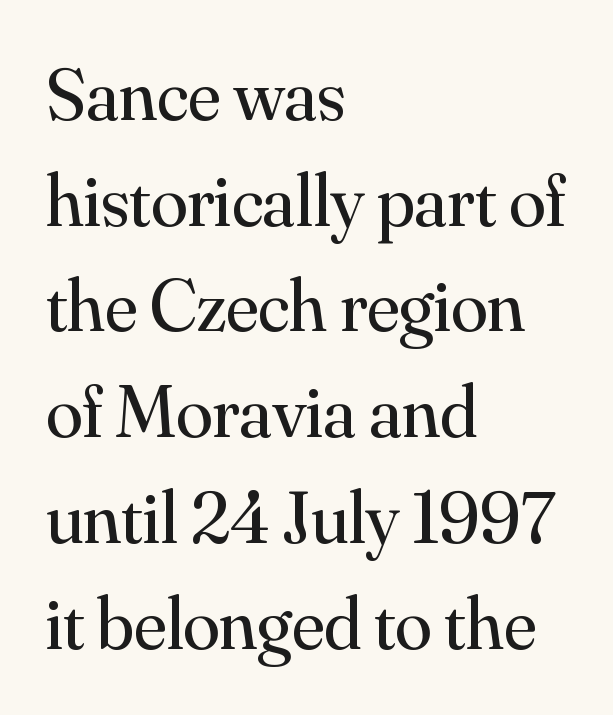
{"serif": "yes", "italic": "no", "bold": "no", "weight": "regular", "width": "normal", "stroke_contrast": "medium", "x_height": "small", "monospaced": "no", "underline": "no", "align": "left", "line_spacing": "normal", "line_spacing_ratio": 1.41, "letter_spacing": "normal", "letter_spacing_em": 0.0, "glyph_px": 75}
